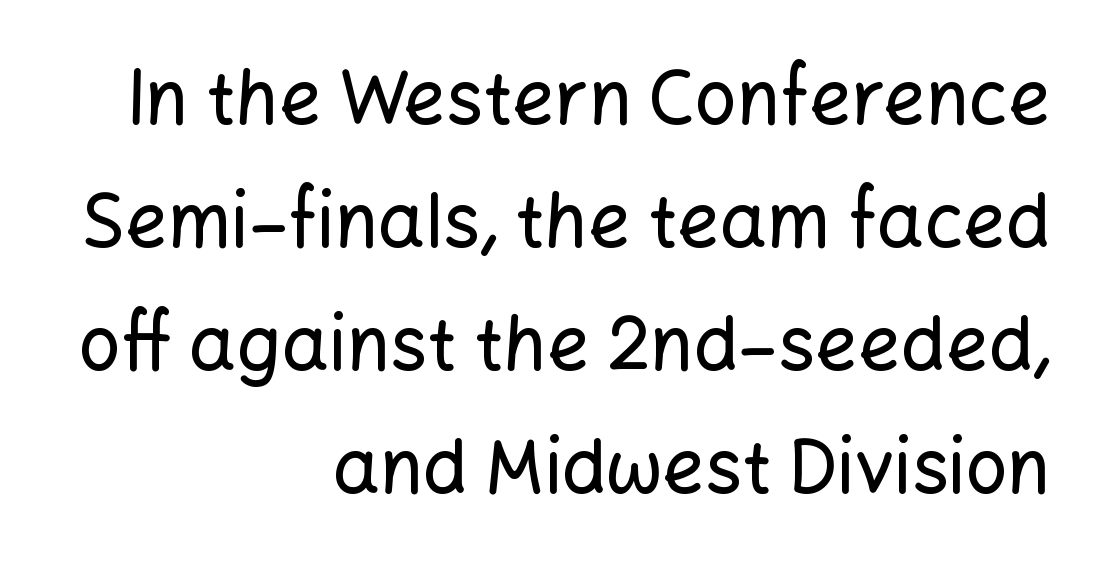
The image shows 74 px sans-serif type, upright; set right-aligned, normal line spacing (1.66x), normal letter spacing, not underlined; low stroke contrast and a medium x-height.
